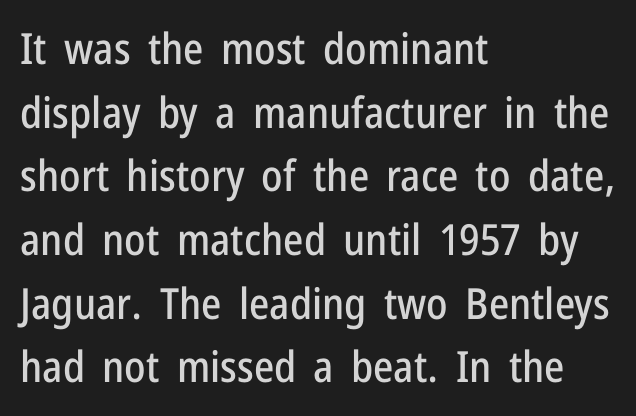
Bare-footed words on every line. The font's upright variant was chosen for this text. Every row of glyphs begins at an identical x-position on the left. Nothing unusual about the tracking: characters are spaced as the font intends. Serifs: no, the terminals of the letterforms are clean. Vertical spacing — default.
